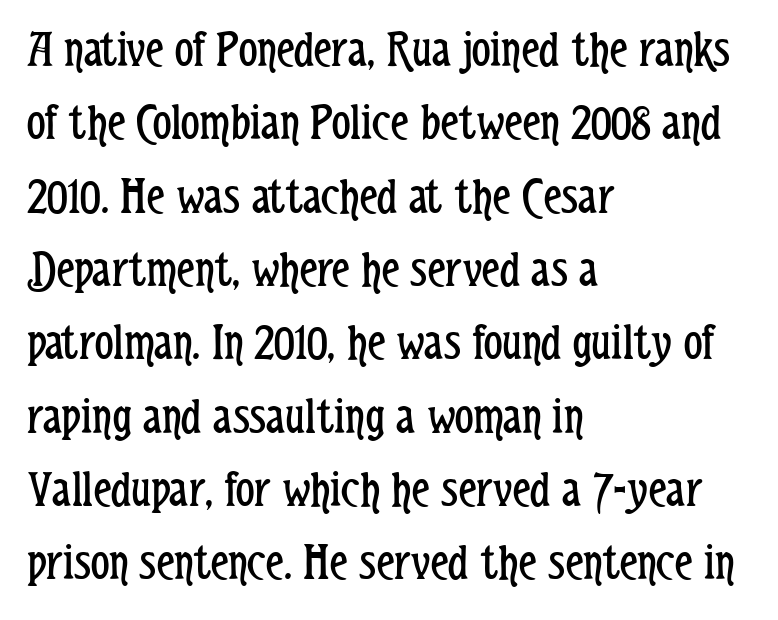
Q: Is the text bold? A: No.
Q: Is the text italic (slanted)? A: No, it is upright.
Q: Is the typeface a serif or a sans-serif typeface? A: Sans-serif.
Q: Is the text underlined? A: No.
Q: How is the paragraph aligned? A: Left-aligned.
Q: Is the spacing between letters normal or unusually wide? A: Normal.
Q: Is the spacing between lines tight, normal or loose? A: Normal.
Q: Width (condensed, normal, or wide)? A: Condensed.
Q: Stroke contrast? A: Low.
Q: x-height? A: Medium.
Q: Monospaced? A: No.
